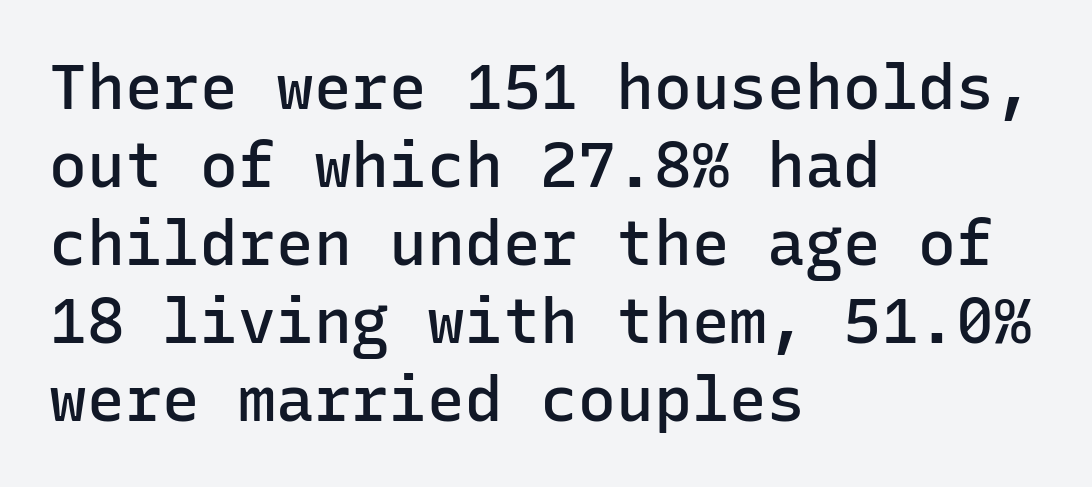
The image shows 63 px semibold sans-serif type, upright, monospaced; set left-aligned, line spacing 1.24x, normal letter spacing, not underlined; low stroke contrast and a medium x-height.
